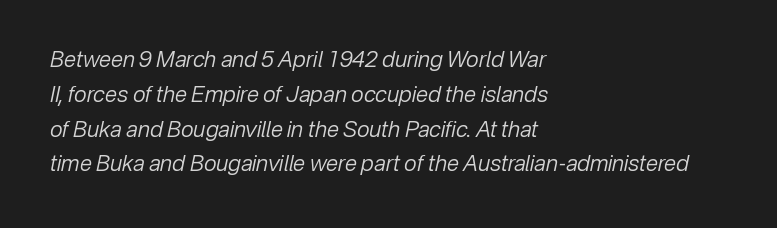
The image shows 22 px text type, italic (leaning right); set left-aligned, normal line spacing (1.58x), normal letter spacing, not underlined.
